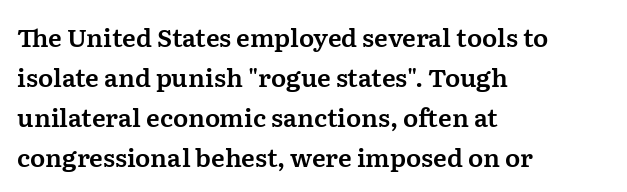
{"italic": "no", "underline": "no", "align": "left", "line_spacing": "normal", "line_spacing_ratio": 1.6, "letter_spacing": "normal", "letter_spacing_em": 0.0, "glyph_px": 25}
